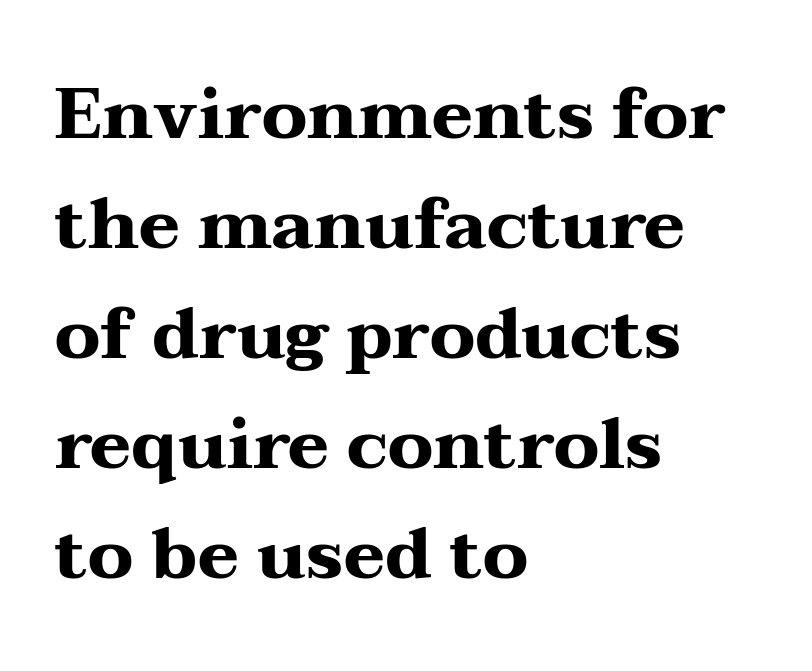
Q: Is the text bold? A: Yes.
Q: Is the text italic (slanted)? A: No, it is upright.
Q: Is the typeface a serif or a sans-serif typeface? A: Serif.
Q: Is the text underlined? A: No.
Q: How is the paragraph aligned? A: Left-aligned.
Q: Is the spacing between letters normal or unusually wide? A: Normal.
Q: Is the spacing between lines tight, normal or loose? A: Normal.
Q: Width (condensed, normal, or wide)? A: Wide.
Q: Stroke contrast? A: Medium.
Q: x-height? A: Medium.
Q: Monospaced? A: No.
